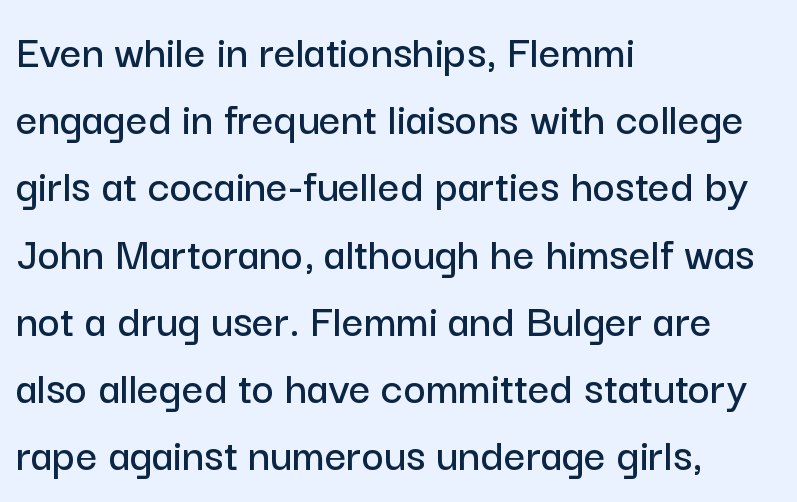
The image shows 48 px sans-serif type, upright; set left-aligned, normal line spacing (1.4x), normal letter spacing, not underlined; low stroke contrast and a medium x-height.
